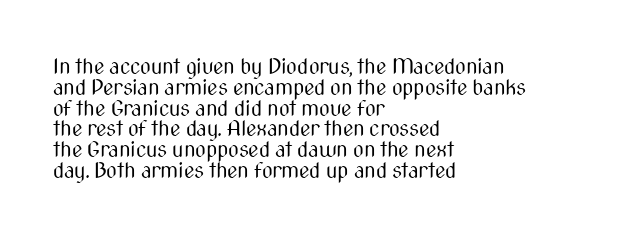
The image shows 21 px text type, upright; set left-aligned, tight line spacing (0.99x), normal letter spacing, not underlined.
